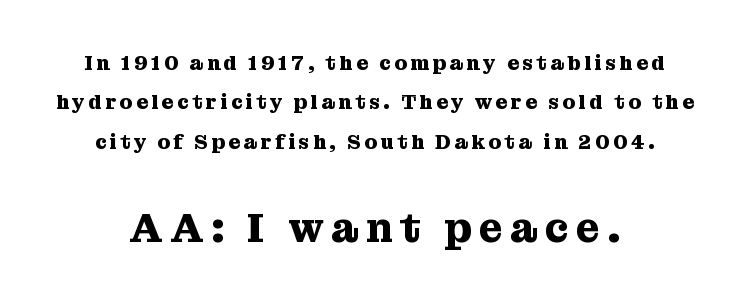
The image shows 41 px heavy serif type, upright; set centered, loose line spacing (1.97x), not underlined; the second (bottom) block is 2.05x larger; medium stroke contrast and a medium x-height.
